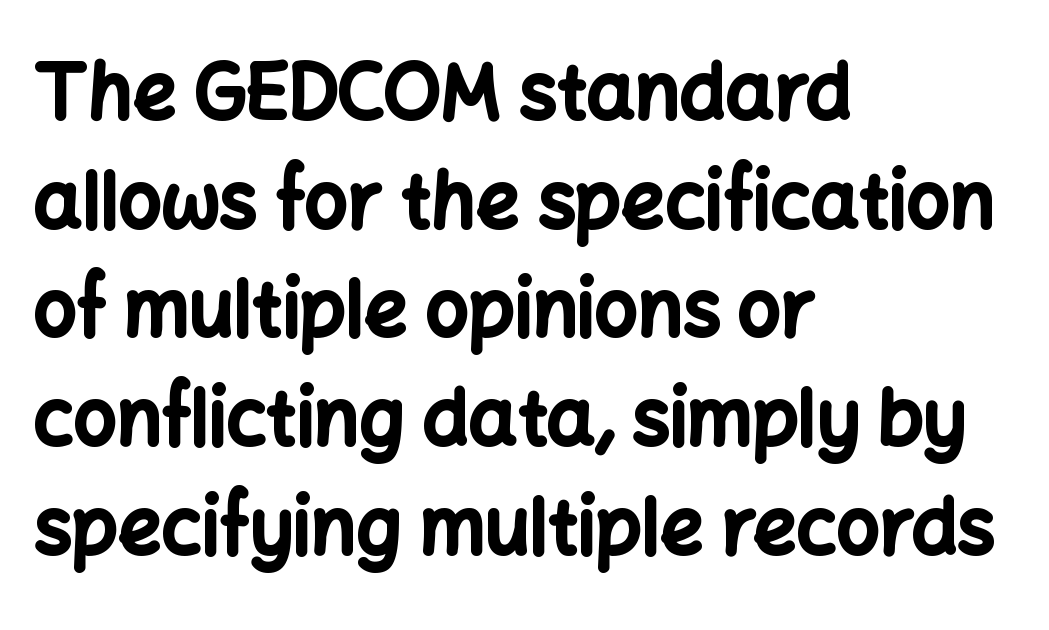
{"serif": "no", "italic": "no", "bold": "yes", "weight": "bold", "width": "normal", "stroke_contrast": "low", "x_height": "medium", "monospaced": "no", "underline": "no", "align": "left", "line_spacing": "normal", "line_spacing_ratio": 1.43, "letter_spacing": "normal", "letter_spacing_em": 0.0, "glyph_px": 76}
